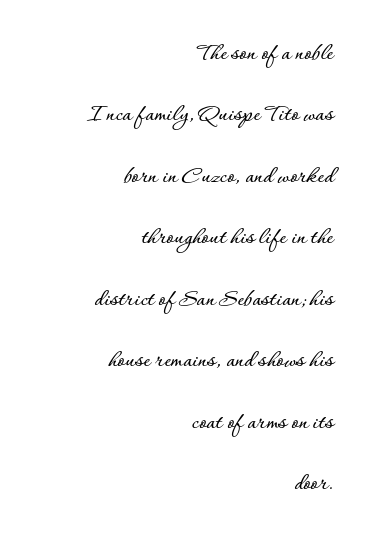
The image shows 25 px text type; set right-aligned, loose line spacing (2.46x), normal letter spacing, not underlined.
